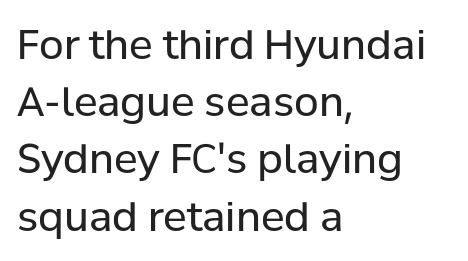
Q: Is the text bold? A: No.
Q: Is the text italic (slanted)? A: No, it is upright.
Q: Is the typeface a serif or a sans-serif typeface? A: Sans-serif.
Q: Is the text underlined? A: No.
Q: How is the paragraph aligned? A: Left-aligned.
Q: Is the spacing between letters normal or unusually wide? A: Normal.
Q: Is the spacing between lines tight, normal or loose? A: Normal.
Q: Width (condensed, normal, or wide)? A: Normal.
Q: Stroke contrast? A: Low.
Q: x-height? A: Medium.
Q: Monospaced? A: No.
